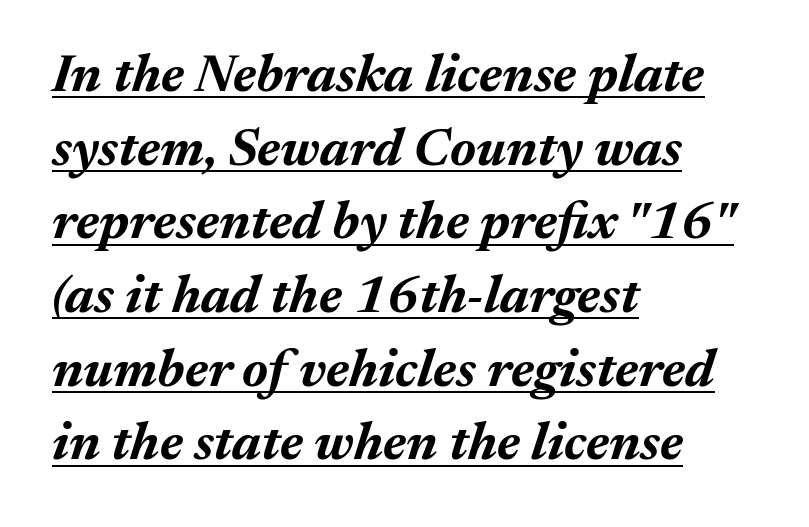
The image shows 53 px bold type, italic (leaning right); set left-aligned, normal line spacing (1.39x), normal letter spacing, underlined; medium stroke contrast and a medium x-height.
